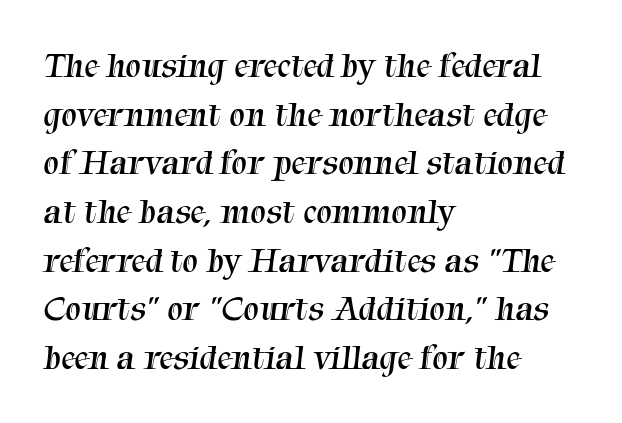
{"serif": "yes", "bold": "no", "weight": "regular", "width": "normal", "stroke_contrast": "medium", "x_height": "medium", "monospaced": "no", "underline": "no", "align": "left", "line_spacing": "normal", "line_spacing_ratio": 1.39, "letter_spacing": "normal", "letter_spacing_em": 0.0, "glyph_px": 35}
